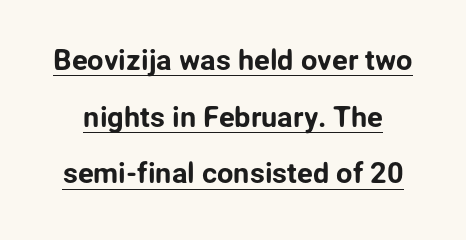
Q: Is the text italic (slanted)? A: No, it is upright.
Q: Is the typeface a serif or a sans-serif typeface? A: Sans-serif.
Q: Is the text underlined? A: Yes.
Q: Is the spacing between letters normal or unusually wide? A: Normal.
Q: Is the spacing between lines tight, normal or loose? A: Loose.
Q: Width (condensed, normal, or wide)? A: Normal.
Q: Stroke contrast? A: Low.
Q: x-height? A: Medium.
Q: Monospaced? A: No.
